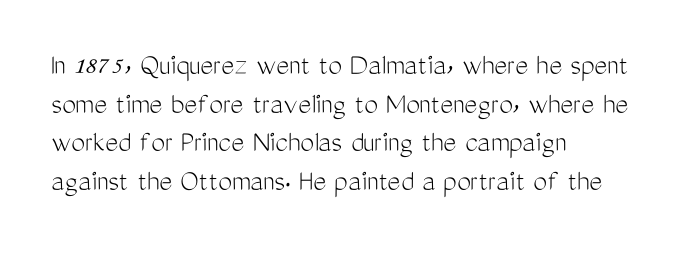
Q: Is the text bold? A: No.
Q: Is the text italic (slanted)? A: No, it is upright.
Q: Is the typeface a serif or a sans-serif typeface? A: Sans-serif.
Q: Is the text underlined? A: No.
Q: How is the paragraph aligned? A: Left-aligned.
Q: Is the spacing between letters normal or unusually wide? A: Normal.
Q: Is the spacing between lines tight, normal or loose? A: Normal.
Q: Width (condensed, normal, or wide)? A: Condensed.
Q: Stroke contrast? A: Medium.
Q: x-height? A: Medium.
Q: Monospaced? A: No.
